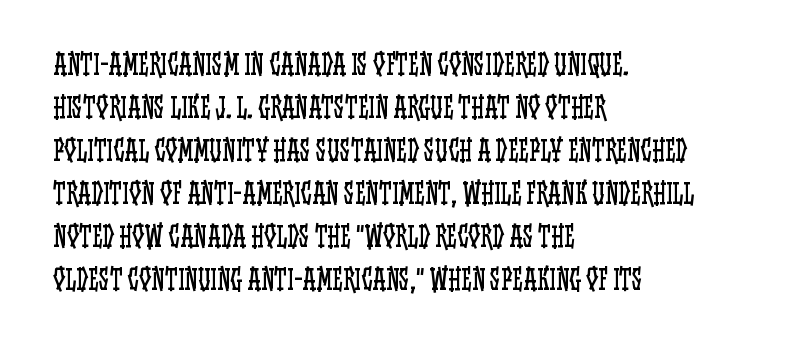
Line beginnings align vertically; line endings do not. Quick note: not italic, upright. No chunkiness to these letters — they're not bold. Default kerning and tracking; the words read as compact shapes.
